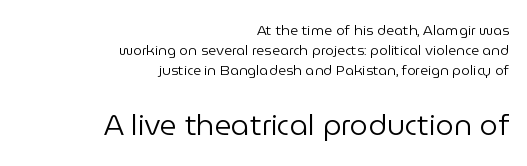
Weight class: somewhere from thin through regular. Ordinary non-slanted type is in use. Letters rest on an invisible, unmarked baseline. What stands out about the letter spacing? Nothing — it is the standard amount. Character widths vary here, with narrow letters taking less room than wide ones. Note: no serifs on the glyphs.
